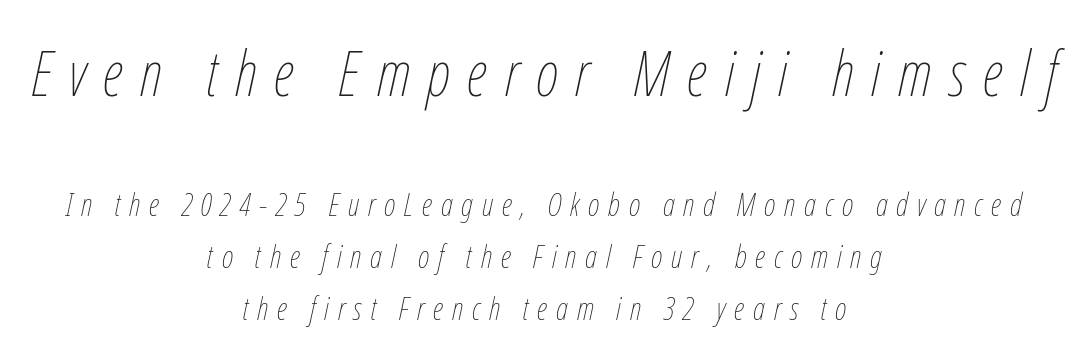
A normal amount of white space separates one row of letters from the next. The face used here is proportionally spaced, like ordinary book or web type. Weight: in the light-to-regular range. Larger block? The one above; the one below is distinctly smaller. Is the type slanted? Yes — the strokes lean at a clear angle.
